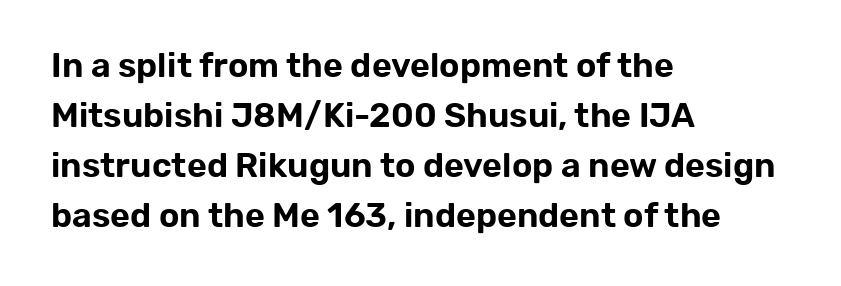
The image shows 34 px sans-serif type, upright; set left-aligned, normal line spacing (1.47x), normal letter spacing, not underlined; low stroke contrast and a medium x-height.
